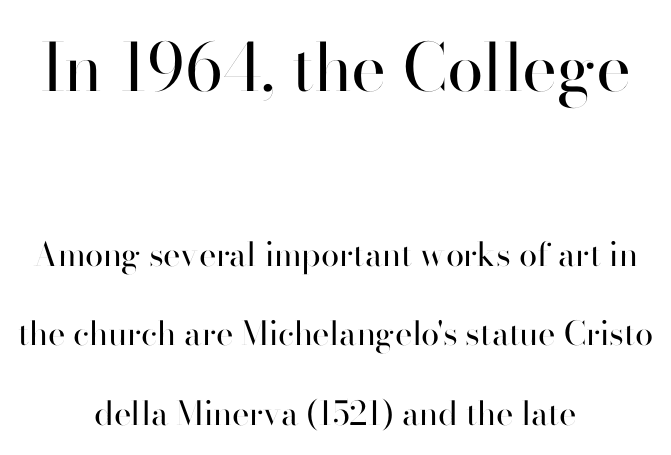
The image shows 66 px regular-weight sans-serif type, upright; set centered, loose line spacing (2.41x), normal letter spacing, not underlined; the first (top) block is 2.0x larger; high stroke contrast and a small x-height.
